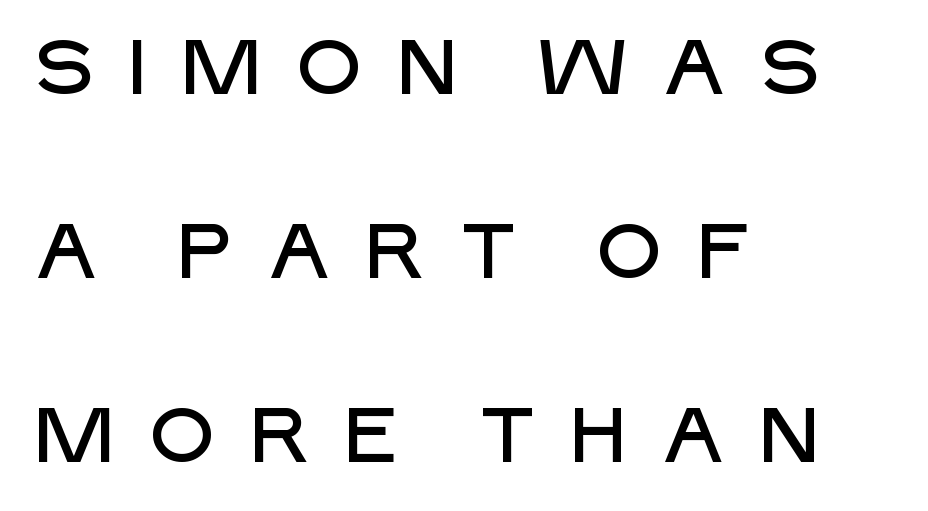
The image shows 77 px sans-serif type, upright; set left-aligned, loose line spacing (2.39x), unusually wide letter spacing (+0.38 em), not underlined; low stroke contrast and a large x-height.
